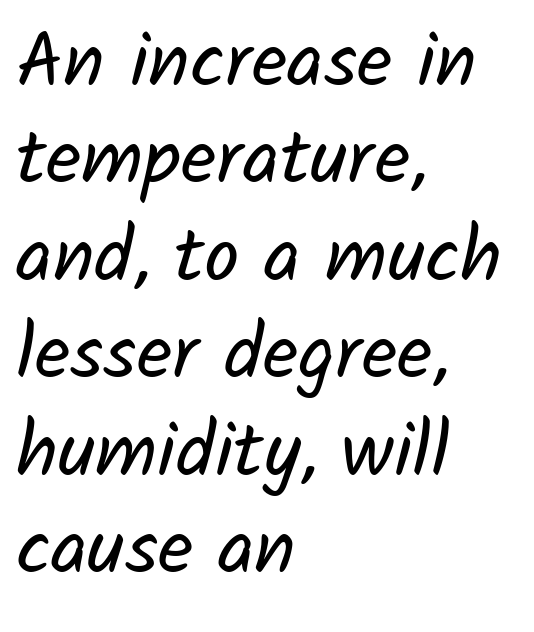
The image shows 78 px regular-weight sans-serif type; set left-aligned, normal line spacing (1.25x), normal letter spacing, not underlined; low stroke contrast and a medium x-height.
